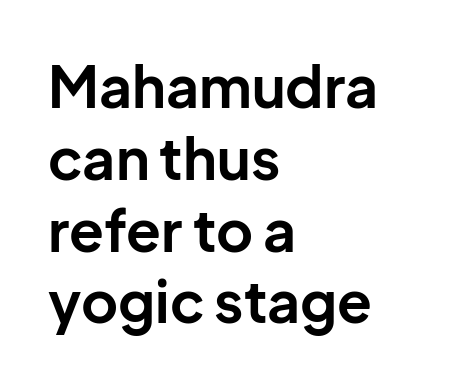
The image shows 57 px bold sans-serif type, upright; set left-aligned, normal line spacing (1.26x), normal letter spacing, not underlined; low stroke contrast and a medium x-height.
